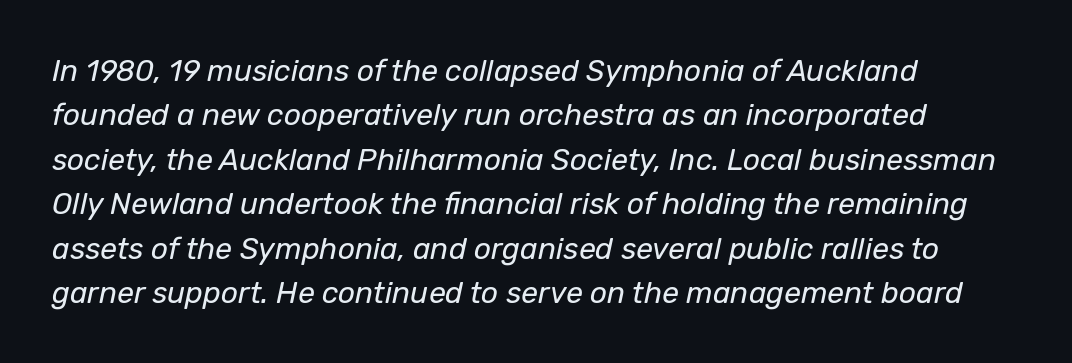
The image shows 30 px regular-weight type, italic (leaning right); set left-aligned, normal line spacing (1.48x), normal letter spacing, not underlined; low stroke contrast and a medium x-height.
